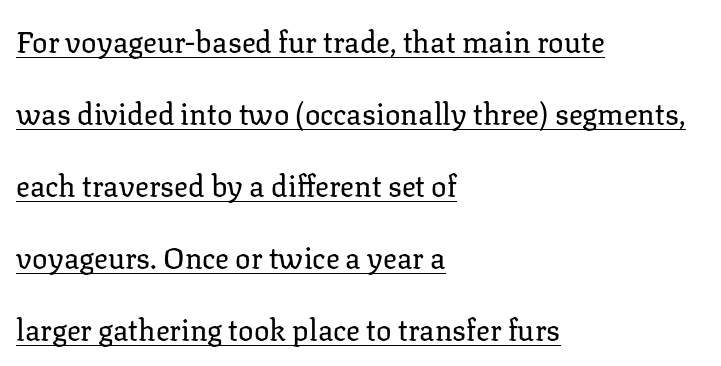
You could not count columns in this text — the font is proportionally spaced. The typeface chosen for these lines features serifs. The face used here appears with an underline applied. Ascenders rise straight up at ninety degrees. Leading: increased.
